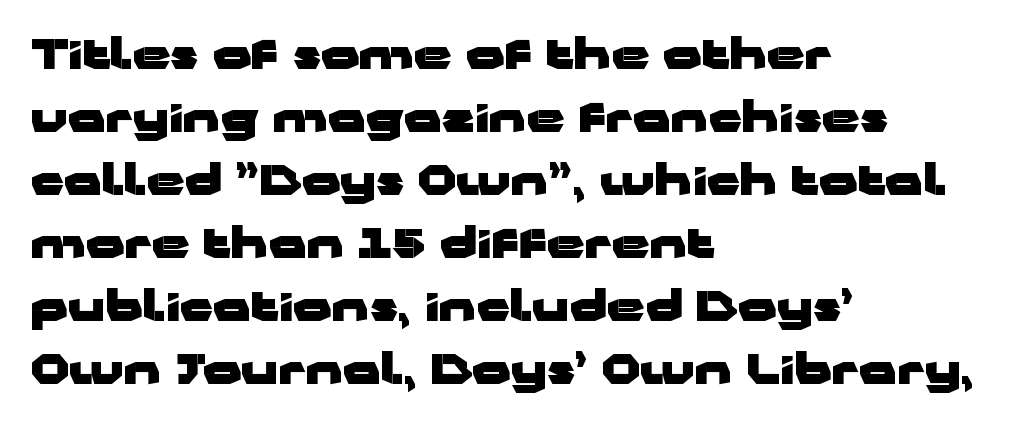
Q: Is the text bold? A: Yes.
Q: Is the text italic (slanted)? A: No, it is upright.
Q: Is the typeface a serif or a sans-serif typeface? A: Sans-serif.
Q: Is the text underlined? A: No.
Q: How is the paragraph aligned? A: Left-aligned.
Q: Is the spacing between letters normal or unusually wide? A: Normal.
Q: Is the spacing between lines tight, normal or loose? A: Normal.
Q: Width (condensed, normal, or wide)? A: Wide.
Q: Stroke contrast? A: Low.
Q: x-height? A: Medium.
Q: Monospaced? A: No.
